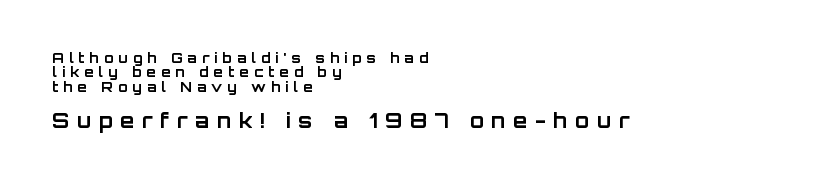
{"italic": "no", "bold": "yes", "underline": "no", "align": "left", "line_spacing": "tight", "line_spacing_ratio": 1.02, "letter_spacing": "wide", "letter_spacing_em": 0.35, "larger_block": "second", "size_ratio": 1.5, "glyph_px": 21}
